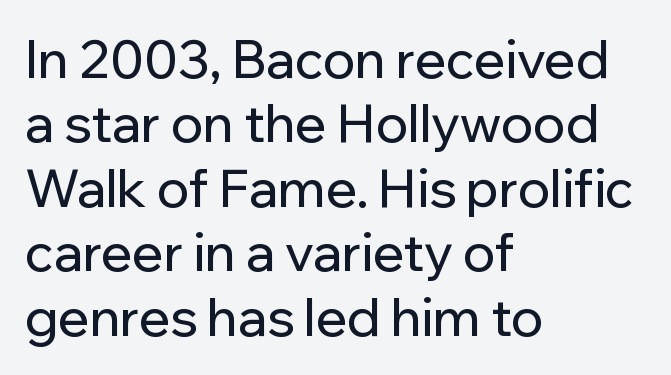
{"serif": "no", "italic": "no", "width": "normal", "stroke_contrast": "low", "x_height": "medium", "monospaced": "no", "underline": "no", "align": "left", "line_spacing_ratio": 1.24, "letter_spacing": "normal", "letter_spacing_em": 0.0, "glyph_px": 52}
